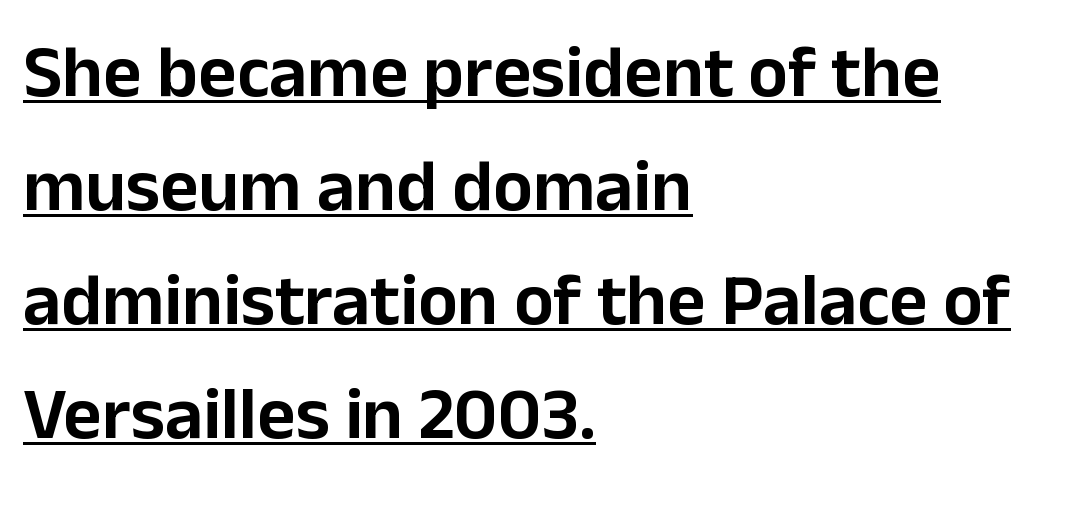
Q: Is the text italic (slanted)? A: No, it is upright.
Q: Is the typeface a serif or a sans-serif typeface? A: Sans-serif.
Q: Is the text underlined? A: Yes.
Q: How is the paragraph aligned? A: Left-aligned.
Q: Is the spacing between letters normal or unusually wide? A: Normal.
Q: Is the spacing between lines tight, normal or loose? A: Normal.
Q: Width (condensed, normal, or wide)? A: Normal.
Q: Stroke contrast? A: Low.
Q: x-height? A: Medium.
Q: Monospaced? A: No.
